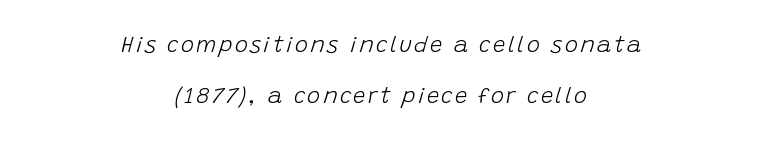
The image shows 22 px text type, italic (leaning right); set centered, loose line spacing (2.32x), not underlined.
